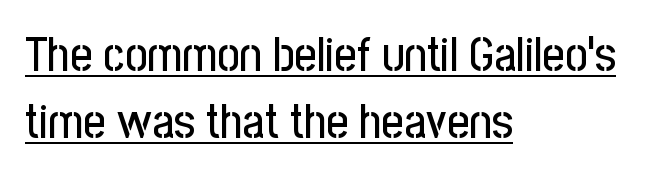
{"serif": "no", "italic": "no", "width": "condensed", "stroke_contrast": "low", "x_height": "medium", "monospaced": "no", "underline": "yes", "align": "left", "line_spacing": "normal", "line_spacing_ratio": 1.4, "letter_spacing": "normal", "letter_spacing_em": 0.0, "glyph_px": 48}
